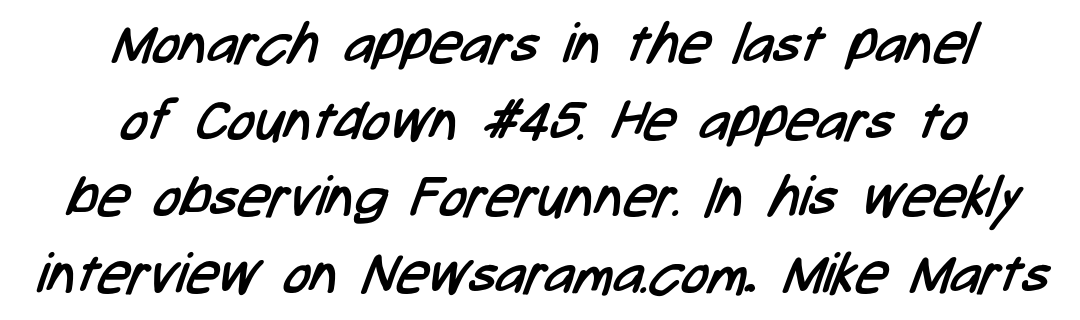
Leading: standard. Check where the strokes stop: nothing finishes them off — pure sans. The paragraph shown floats in the horizontal middle. A bare baseline throughout the passage. The rendering uses natural spacing where letterforms have individual widths. The letterforms sit shoulder to shoulder at normal distance.
